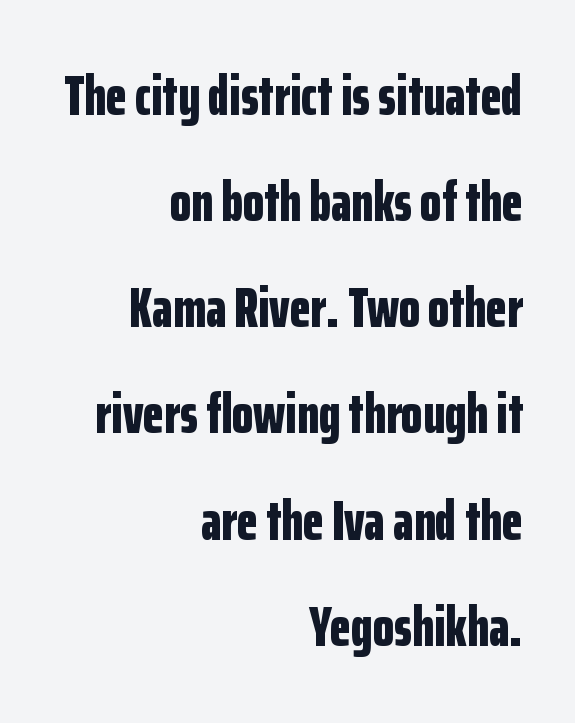
Is the block centered? No — it sits flush against the right margin. The rendering uses natural spacing where letterforms have individual widths. The words here are not underlined. Students, observe: this is what heavily led, spacious text looks like.
